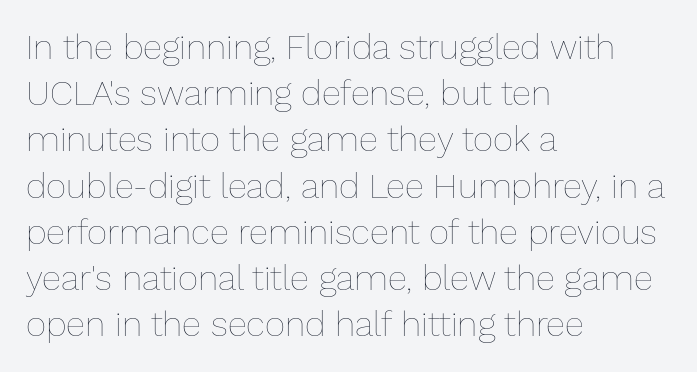
The image shows 35 px thin type, upright; set left-aligned, normal line spacing (1.32x), normal letter spacing, not underlined; low stroke contrast and a medium x-height.
